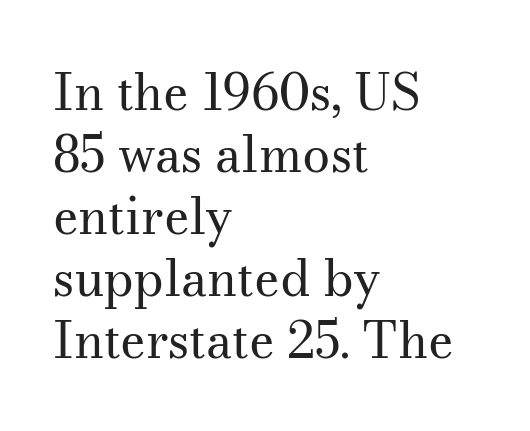
Check under the words: just untouched page. The rendering keeps characters at their native spacing. Is there any slant? The stems are plumb. Does the copy run flush right? No — it runs flush left. The face used here is seriffed, in the tradition of book romans. The characters are drawn with everyday or finer stroke widths.
